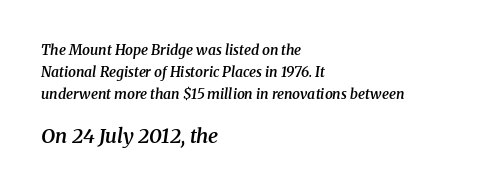
The image shows 20 px text type, italic (leaning right); set left-aligned, normal line spacing (1.57x), normal letter spacing, not underlined; the second (bottom) block is 1.43x larger.
